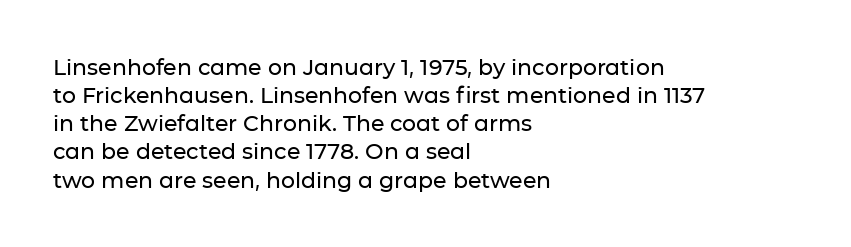
Style check: upright. Decoration check: the copy has no underline. The gaps between neighbouring characters are ordinary and unremarkable. This sample is left-justified, so line endings fall wherever the words run out. The rows are spaced the way most documents space them.
